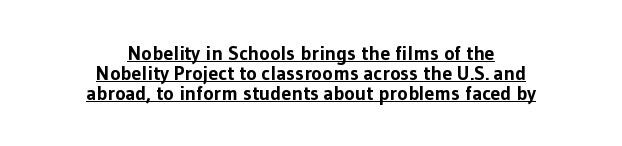
The image shows 20 px bold type, upright; set centered, tight line spacing (1.0x), normal letter spacing, underlined.
